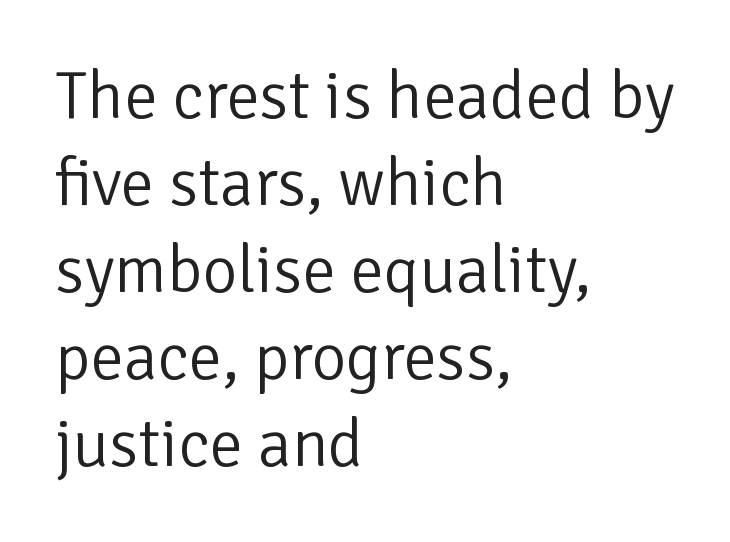
The image shows 67 px light sans-serif type, upright; set left-aligned, normal line spacing (1.3x), normal letter spacing, not underlined; low stroke contrast and a medium x-height.
